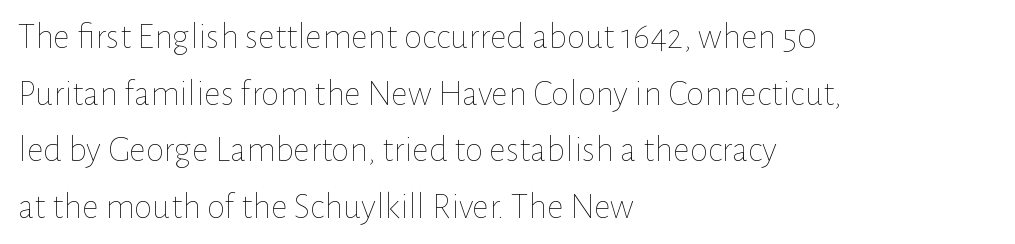
Glyph-to-glyph distance matches everyday printed text. Line starts are locked; line ends wander. Each new line begins a customary step beneath the previous one. Ink coverage per letter is moderate at most. Ascenders rise straight up at ninety degrees.
